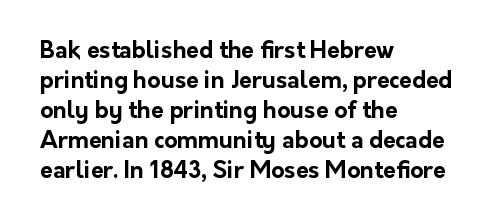
Q: Is the text bold? A: Yes.
Q: Is the text italic (slanted)? A: No, it is upright.
Q: Is the text underlined? A: No.
Q: How is the paragraph aligned? A: Left-aligned.
Q: Is the spacing between letters normal or unusually wide? A: Normal.
Q: Is the spacing between lines tight, normal or loose? A: Normal.
